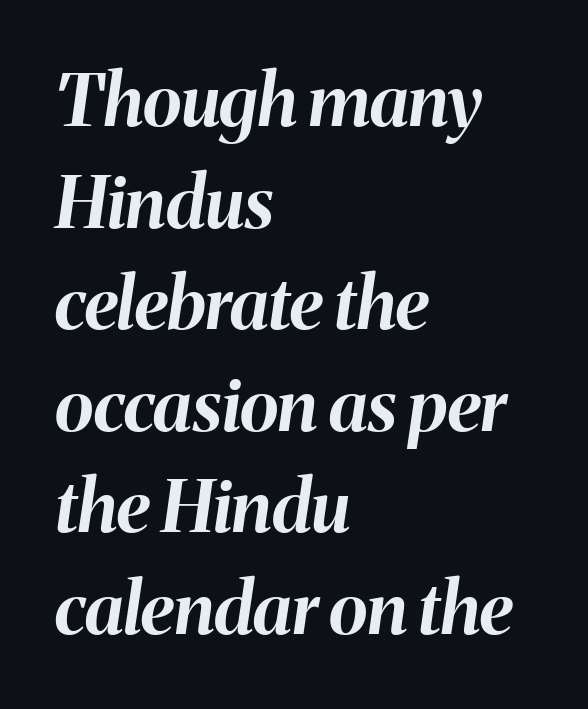
The image shows 72 px bold type, italic (leaning right); set left-aligned, normal line spacing (1.41x), normal letter spacing, not underlined; medium stroke contrast and a medium x-height.
